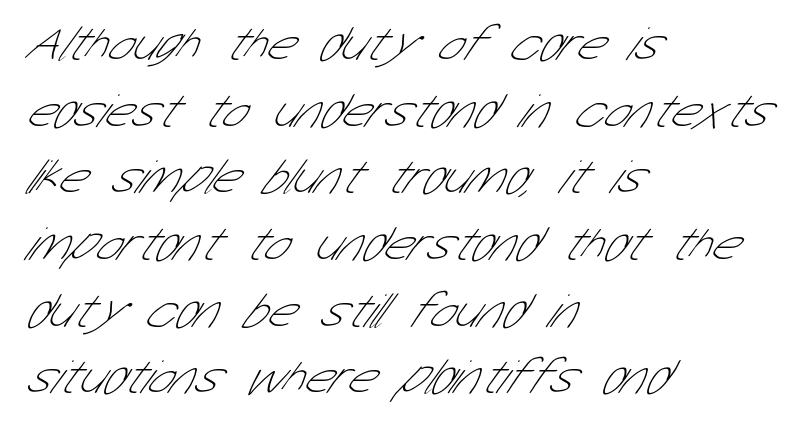
Varying glyph widths throughout — classic text-font behaviour. Leading matches the norm, producing a regular column. The paragraph shown leans on its left margin. A typesetter would call this zero additional tracking. No heavy texture on the line: the type isn't bold. Each row of text sits above clean, open space.
